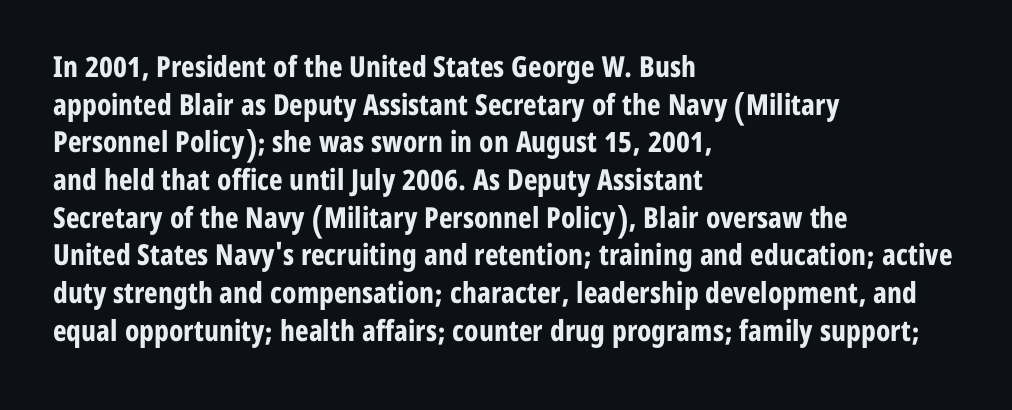
The image shows 29 px bold, condensed sans-serif type, upright; set left-aligned, normal line spacing (1.3x), normal letter spacing, not underlined; low stroke contrast and a medium x-height.
